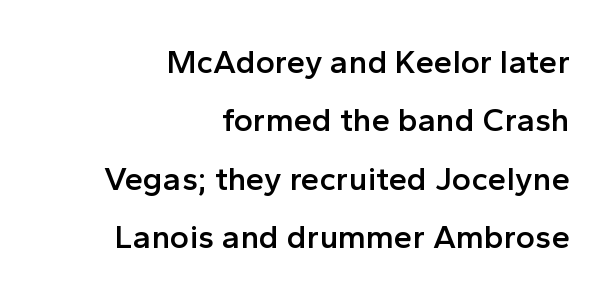
The image shows 33 px semibold sans-serif type, upright; set right-aligned, line spacing 1.77x, normal letter spacing, not underlined; a medium x-height.
